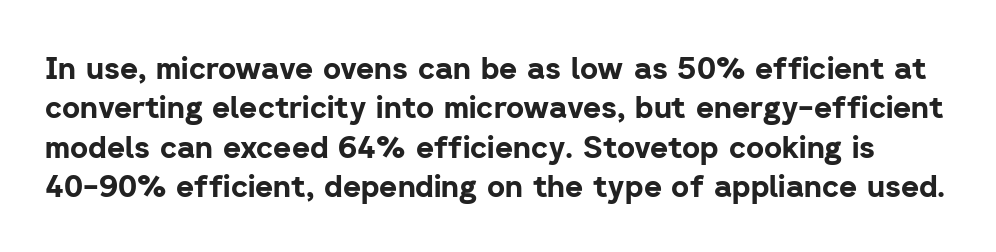
{"serif": "no", "italic": "no", "bold": "yes", "weight": "bold", "width": "normal", "stroke_contrast": "low", "x_height": "medium", "monospaced": "no", "underline": "no", "line_spacing": "normal", "line_spacing_ratio": 1.27, "letter_spacing": "normal", "letter_spacing_em": 0.0, "glyph_px": 31}
